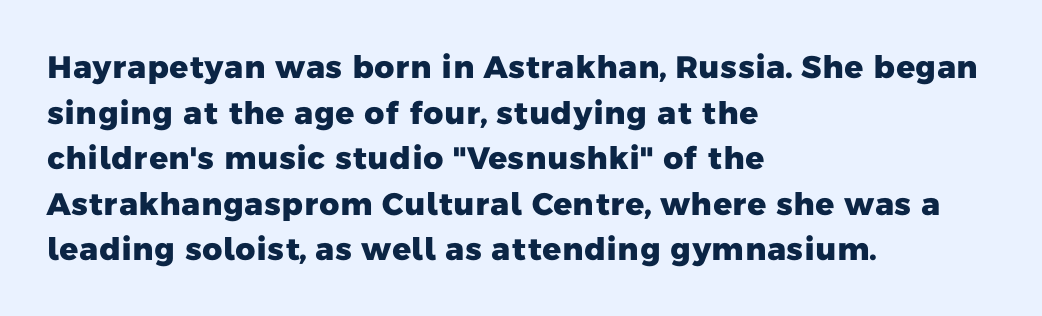
The image shows 31 px heavy sans-serif type; set left-aligned, normal line spacing (1.47x), normal letter spacing, not underlined; low stroke contrast and a medium x-height.
